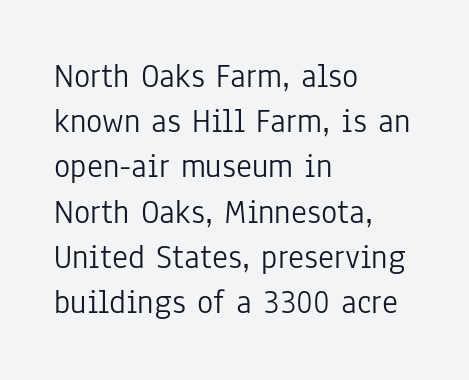
The image shows 34 px light, condensed sans-serif type, upright; set left-aligned, normal line spacing (1.33x), normal letter spacing, not underlined; low stroke contrast and a medium x-height.
